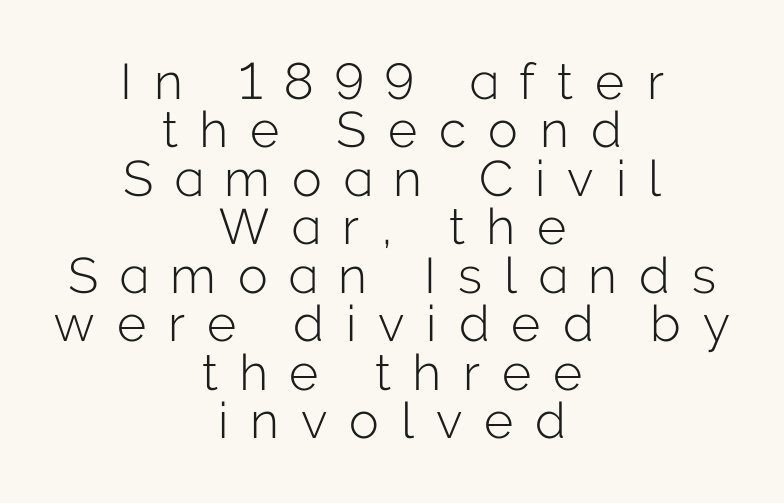
{"serif": "no", "italic": "no", "bold": "no", "weight": "light", "width": "normal", "stroke_contrast": "low", "x_height": "medium", "monospaced": "no", "underline": "no", "align": "center", "line_spacing": "tight", "line_spacing_ratio": 0.97, "letter_spacing": "wide", "letter_spacing_em": 0.44, "glyph_px": 50}
